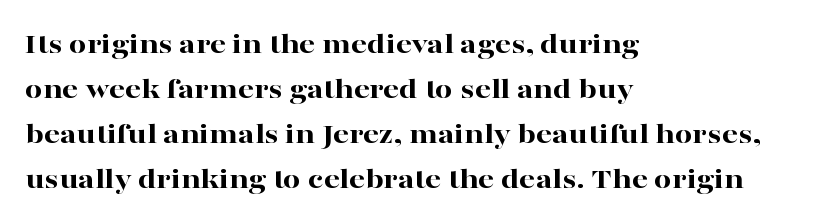
{"serif": "yes", "italic": "no", "bold": "yes", "weight": "bold", "width": "wide", "stroke_contrast": "high", "x_height": "medium", "monospaced": "no", "underline": "no", "align": "left", "line_spacing": "normal", "line_spacing_ratio": 1.45, "letter_spacing": "normal", "letter_spacing_em": 0.0, "glyph_px": 31}
